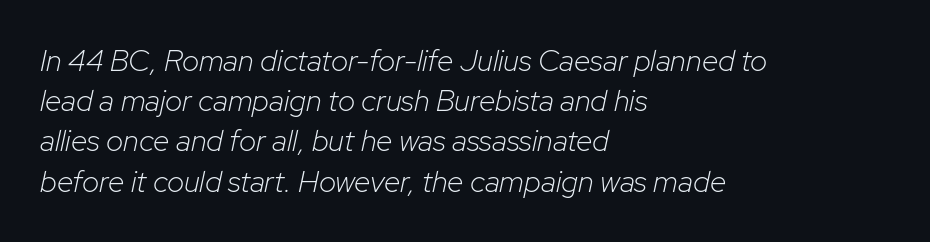
{"italic": "yes", "lean": "right", "slant_degrees": 12, "bold": "no", "weight": "light", "width": "normal", "stroke_contrast": "low", "x_height": "medium", "monospaced": "no", "underline": "no", "align": "left", "line_spacing": "normal", "line_spacing_ratio": 1.34, "letter_spacing": "normal", "letter_spacing_em": 0.0, "glyph_px": 30}
